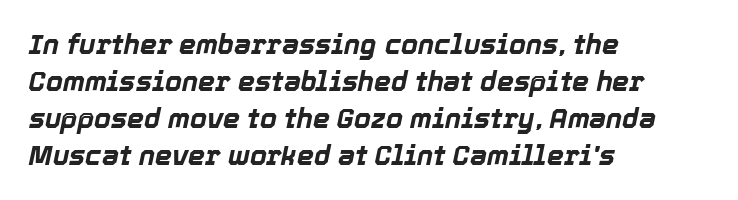
Whoever set this chose a conventional vertical rhythm. The passage shown has conventional tracking throughout. The space directly below the letters is spotless. Line starts are locked; line ends wander. Strokes here are thick enough to call this a true bold. Designer's note — italics engaged.
